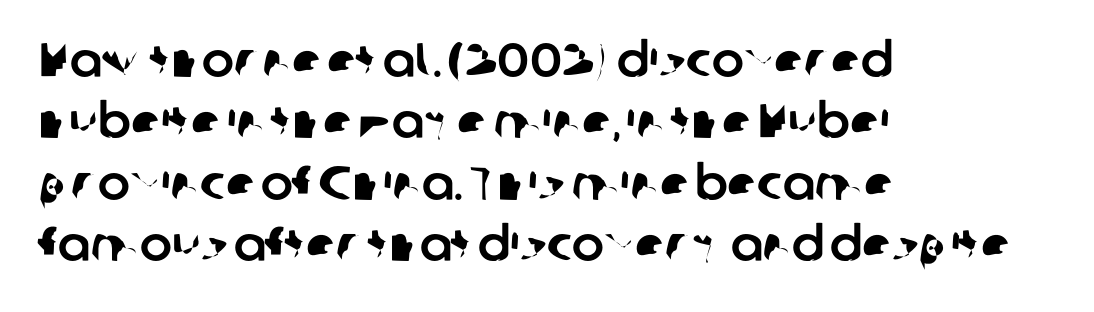
The image shows 48 px sans-serif type; set left-aligned, normal line spacing (1.28x), normal letter spacing, not underlined; low stroke contrast and a medium x-height.
